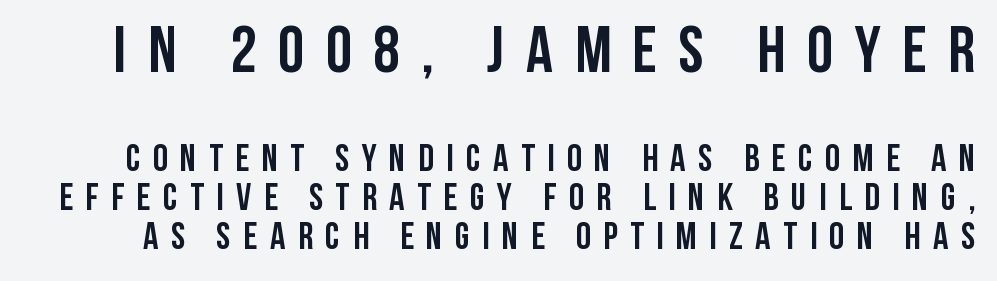
{"serif": "no", "italic": "no", "bold": "yes", "weight": "semibold", "width": "condensed", "stroke_contrast": "low", "x_height": "large", "monospaced": "no", "underline": "no", "line_spacing": "tight", "line_spacing_ratio": 1.02, "letter_spacing": "wide", "letter_spacing_em": 0.33, "larger_block": "first", "size_ratio": 1.74, "glyph_px": 66}
